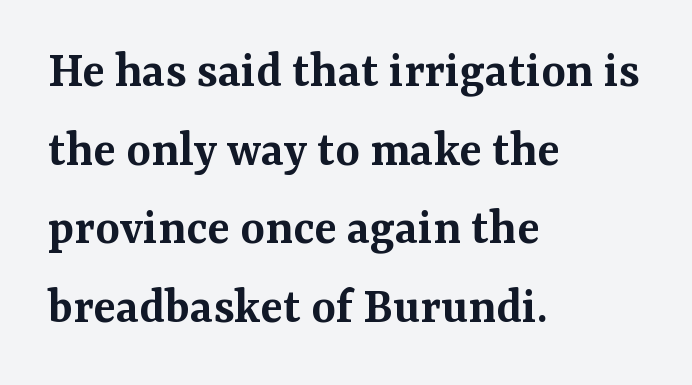
Q: Is the text bold? A: Semi-bold.
Q: Is the text italic (slanted)? A: No, it is upright.
Q: Is the typeface a serif or a sans-serif typeface? A: Serif.
Q: Is the text underlined? A: No.
Q: How is the paragraph aligned? A: Left-aligned.
Q: Is the spacing between letters normal or unusually wide? A: Normal.
Q: Is the spacing between lines tight, normal or loose? A: Normal.
Q: Width (condensed, normal, or wide)? A: Normal.
Q: Stroke contrast? A: Medium.
Q: x-height? A: Medium.
Q: Monospaced? A: No.
